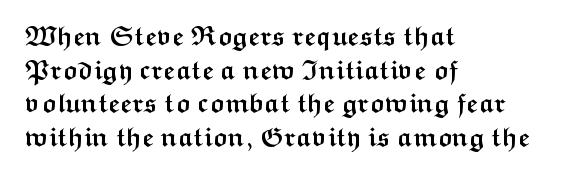
Regarding leading, the lines here are spaced in the standard way. Nothing unusual about the tracking: characters are spaced as the font intends. Clear beneath every line of the passage. The compositor pushed each line to the left boundary. Ascenders rise straight up at ninety degrees. The font is running at its bold setting.
